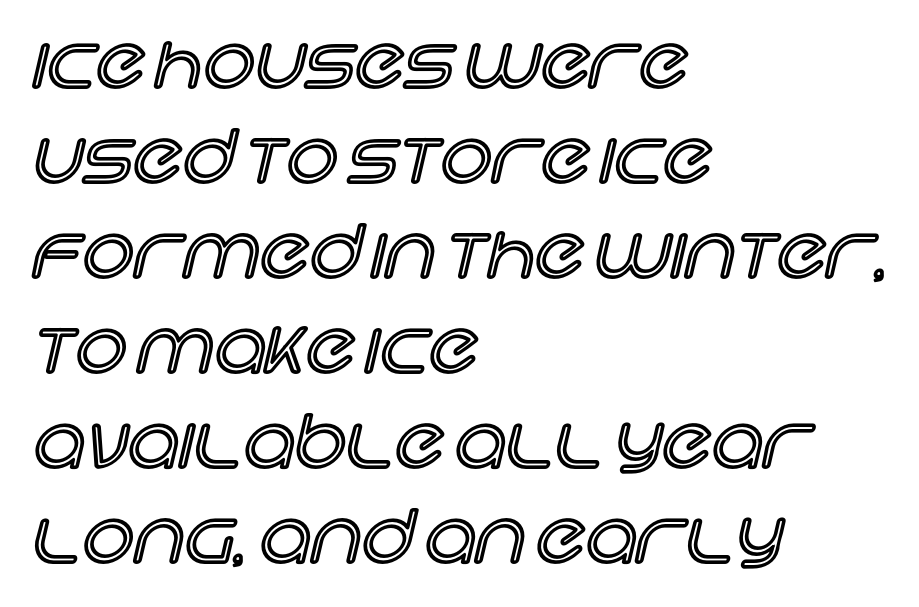
Q: Is the text italic (slanted)? A: Yes.
Q: Is the text underlined? A: No.
Q: How is the paragraph aligned? A: Left-aligned.
Q: Is the spacing between letters normal or unusually wide? A: Normal.
Q: Is the spacing between lines tight, normal or loose? A: Normal.
Q: Width (condensed, normal, or wide)? A: Normal.
Q: x-height? A: Large.
Q: Monospaced? A: No.
